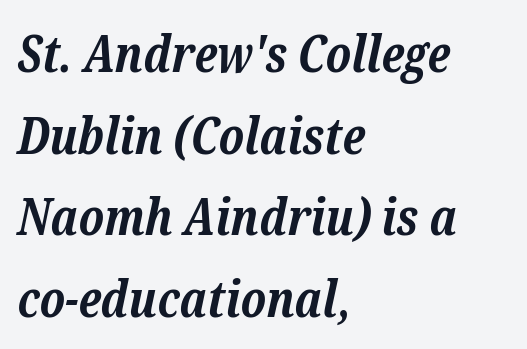
The image shows 51 px bold serif type, italic (leaning right); set left-aligned, normal line spacing (1.6x), normal letter spacing, not underlined; low stroke contrast and a medium x-height.
